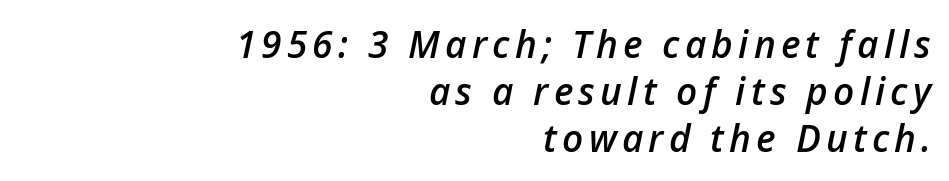
Q: Is the text bold? A: Semi-bold.
Q: Is the text italic (slanted)? A: Yes, it leans right by about 12 degrees.
Q: Is the text underlined? A: No.
Q: How is the paragraph aligned? A: Right-aligned.
Q: Is the spacing between lines tight, normal or loose? A: Normal.
Q: Width (condensed, normal, or wide)? A: Normal.
Q: Stroke contrast? A: Low.
Q: x-height? A: Medium.
Q: Monospaced? A: No.
